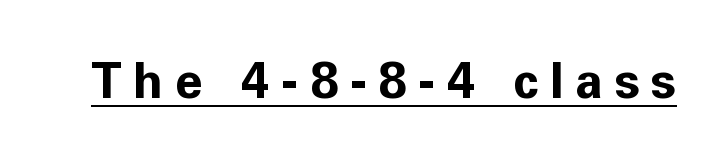
{"serif": "no", "italic": "no", "bold": "yes", "weight": "bold", "width": "normal", "stroke_contrast": "low", "x_height": "medium", "monospaced": "no", "underline": "yes", "letter_spacing": "wide", "letter_spacing_em": 0.23, "glyph_px": 50}
